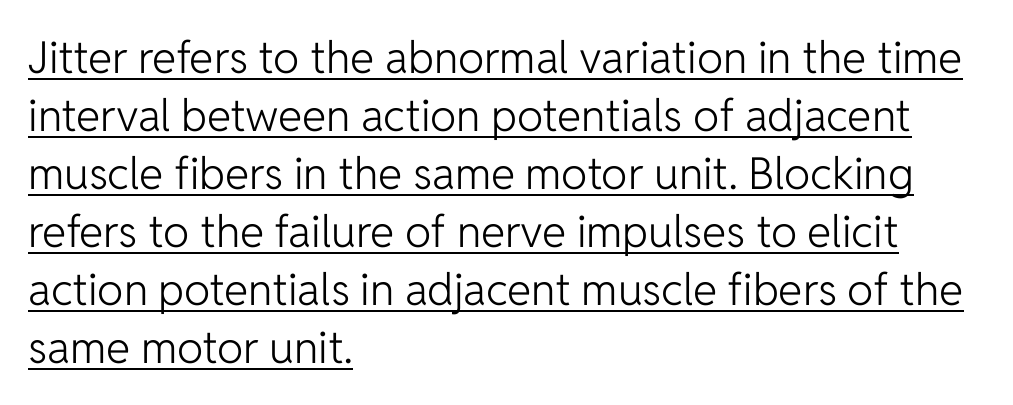
Is the type heavy? It reads as light-to-regular instead. Short and long lines alike share a common starting point at left. How are the letters spaced? Ordinarily, with no added tracking. Unlike a traditional serif, this face leaves its strokes unadorned. The font's upright variant was chosen for this text. Glance below the letters and you will spot a drawn line.
